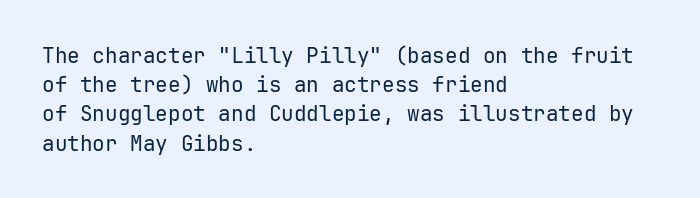
Tracking here is standard; glyphs follow each other at the usual distance. Heft: none added — not bold. These lines are set flush left with a ragged right edge. The letters stand straight up with perfectly vertical stems. Has an underline been added? It has not.
